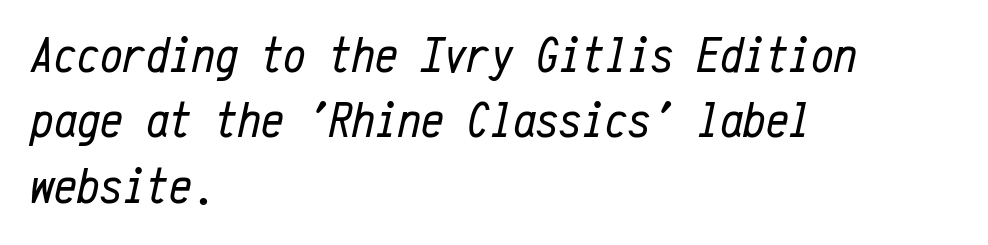
The image shows 51 px regular-weight, condensed type, italic (leaning right), monospaced; set left-aligned, normal line spacing (1.28x), normal letter spacing, not underlined; low stroke contrast and a medium x-height.
